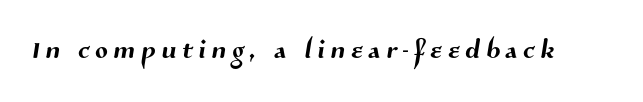
Q: Is the typeface a serif or a sans-serif typeface? A: Sans-serif.
Q: Is the text underlined? A: No.
Q: Width (condensed, normal, or wide)? A: Normal.
Q: Stroke contrast? A: Medium.
Q: x-height? A: Medium.
Q: Monospaced? A: No.
